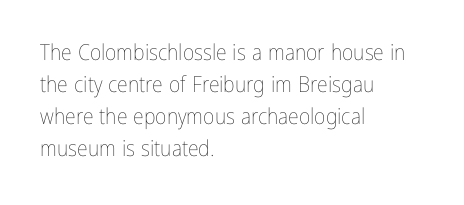
The image shows 22 px text type, upright; set left-aligned, normal line spacing (1.45x), normal letter spacing, not underlined.
